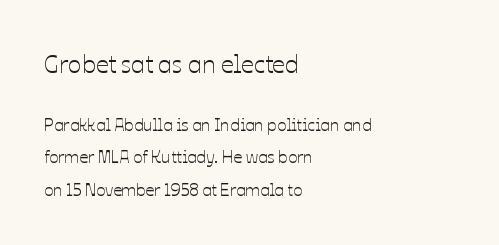
The image shows 25 px text type, upright; set left-aligned, line spacing 1.89x, normal letter spacing, not underlined; the first (top) block is 1.47x larger.
